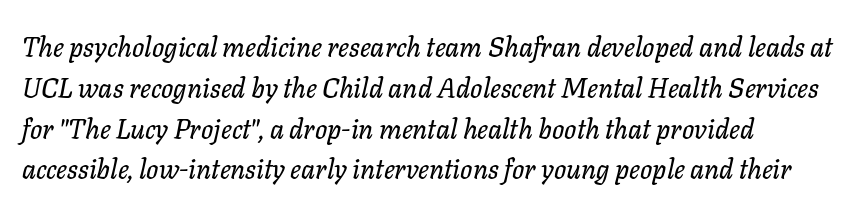
Q: Is the text italic (slanted)? A: Yes, it leans right by about 11 degrees.
Q: Is the text underlined? A: No.
Q: How is the paragraph aligned? A: Left-aligned.
Q: Is the spacing between letters normal or unusually wide? A: Normal.
Q: Is the spacing between lines tight, normal or loose? A: Normal.
